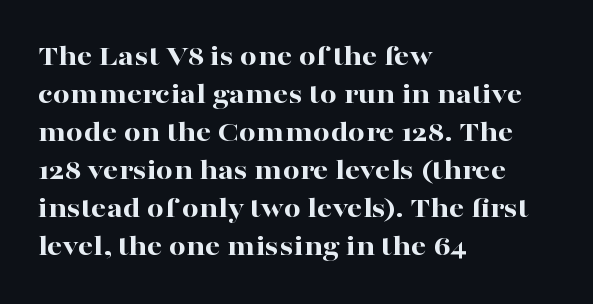
A bare baseline throughout the passage. Posture: straight, roman, zero tilt. This rendering uses left alignment, leaving the right contour irregular. Plenty of ink on the page — the face is bold. Evenly set lines give the paragraph a standard silhouette.
